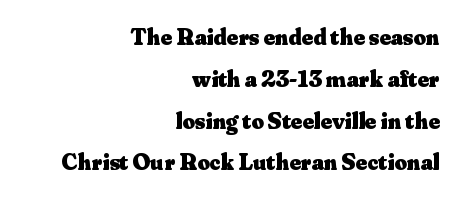
Nobody drew a line under any word here. Quick note: not italic, upright. Tracking value appears to be zero — textbook default spacing. Look at the stroke-to-counter ratio: heavy, a bold.
